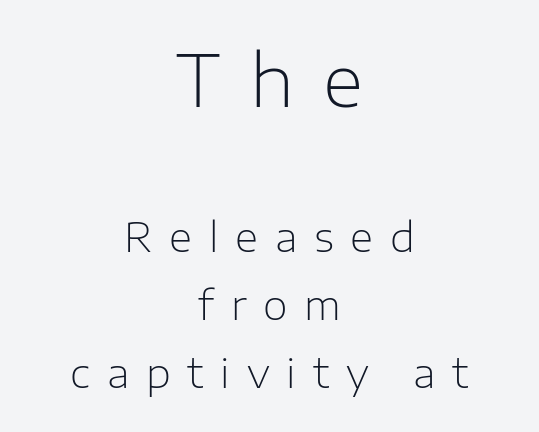
The image shows 70 px light sans-serif type, upright; set centered, line spacing 1.71x, unusually wide letter spacing (+0.42 em), not underlined; the first (top) block is 1.75x larger; low stroke contrast and a medium x-height.
